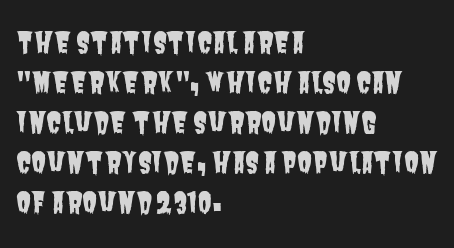
Q: Is the typeface a serif or a sans-serif typeface? A: Sans-serif.
Q: Is the text underlined? A: No.
Q: How is the paragraph aligned? A: Left-aligned.
Q: Is the spacing between letters normal or unusually wide? A: Normal.
Q: Is the spacing between lines tight, normal or loose? A: Normal.
Q: Width (condensed, normal, or wide)? A: Condensed.
Q: Stroke contrast? A: Low.
Q: x-height? A: Large.
Q: Monospaced? A: No.
